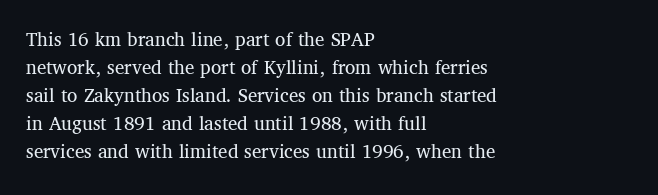
{"italic": "no", "bold": "no", "underline": "no", "align": "left", "line_spacing": "normal", "line_spacing_ratio": 1.33, "letter_spacing": "normal", "letter_spacing_em": 0.0, "glyph_px": 21}
